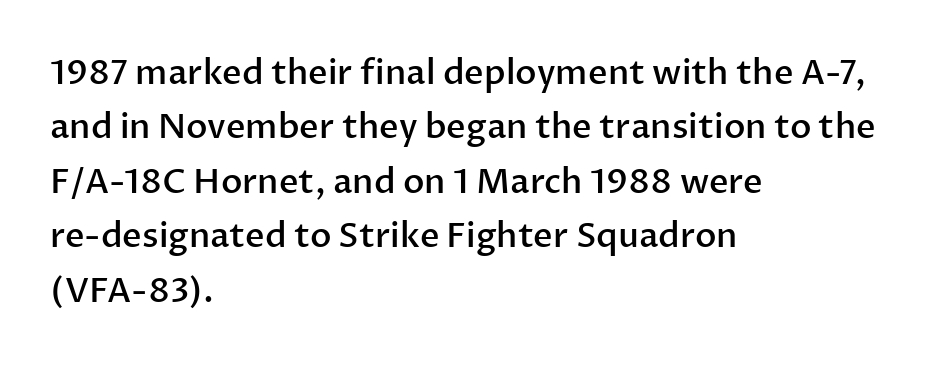
Q: Is the text bold? A: Semi-bold.
Q: Is the text italic (slanted)? A: No, it is upright.
Q: Is the typeface a serif or a sans-serif typeface? A: Sans-serif.
Q: Is the text underlined? A: No.
Q: How is the paragraph aligned? A: Left-aligned.
Q: Is the spacing between letters normal or unusually wide? A: Normal.
Q: Is the spacing between lines tight, normal or loose? A: Normal.
Q: Width (condensed, normal, or wide)? A: Normal.
Q: Stroke contrast? A: Low.
Q: x-height? A: Medium.
Q: Monospaced? A: No.
